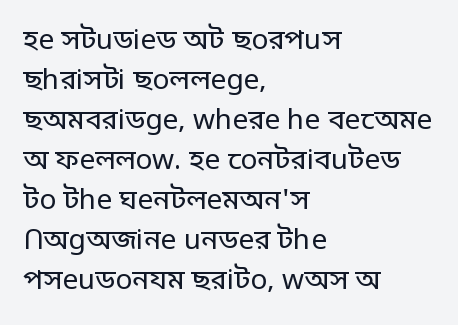
In terms of leading, this rendering sits right in the middle. Short note: letters normally spaced. This is sans-serif lettering, the kind often seen on screens and signage. If you drew a ruler down the left edge, every line would touch it. Rule under the text: the space is simply empty.
